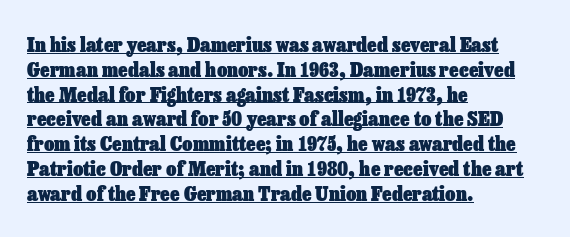
{"italic": "no", "bold": "yes", "underline": "yes", "align": "left", "line_spacing_ratio": 1.24, "letter_spacing": "normal", "letter_spacing_em": 0.0, "glyph_px": 20}
